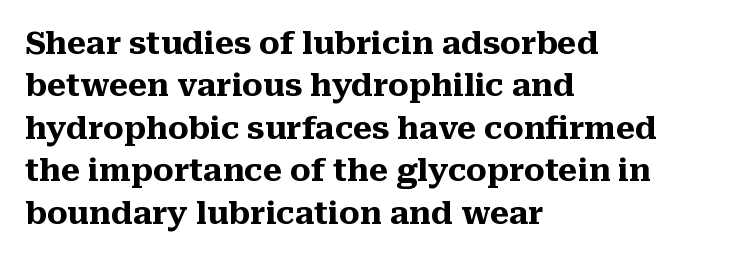
Look at the bottom of the vertical strokes: they flare into serifs here. These lines were composed using upright roman letters. Caption: multi-line text, flush left, ragged right. Is the letter spacing exaggerated? No — it looks like the ordinary default. The lines sit at an ordinary, default distance from one another.
